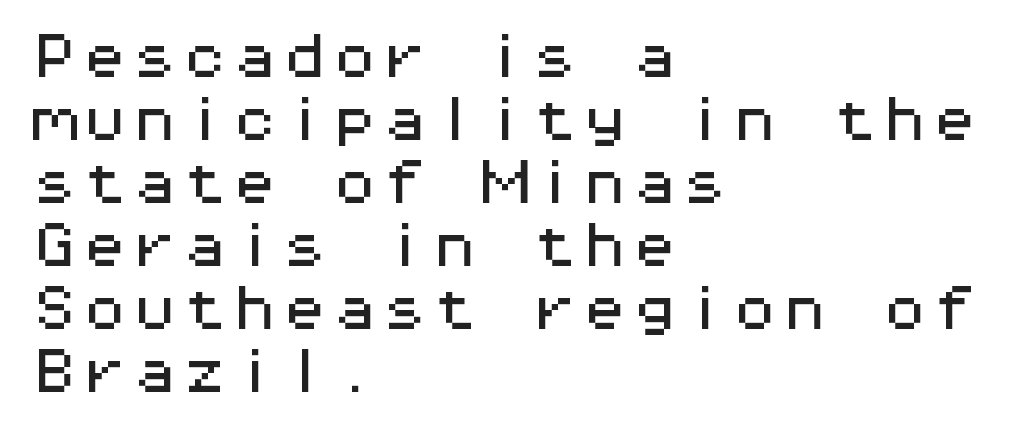
Any mark beneath the type? The region is blank. Vertical strokes here are truly vertical. The lines in this sample share a left origin and differ only in where they stop. What kind of face is this? One without serifs — a sans.
